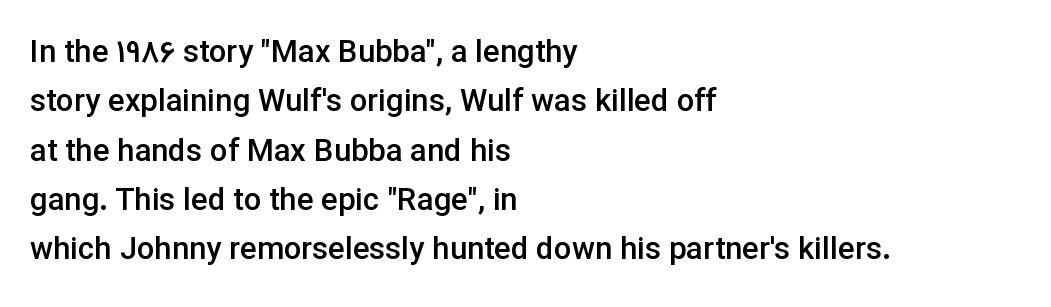
On the weight axis this lands at semibold, roughly 600. Each row of text sits above clean, open space. The passage shown has conventional tracking throughout. Note: no serifs on the glyphs.
